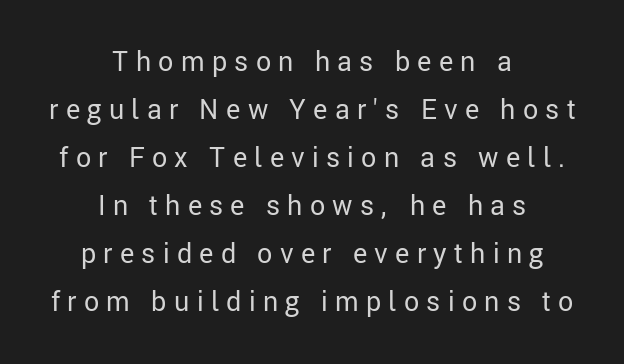
{"italic": "no", "bold": "no", "underline": "no", "align": "center", "line_spacing_ratio": 1.78, "letter_spacing": "wide", "letter_spacing_em": 0.27, "glyph_px": 27}
